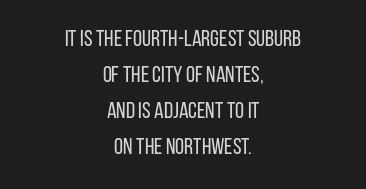
{"italic": "no", "bold": "no", "underline": "no", "align": "center", "line_spacing": "normal", "line_spacing_ratio": 1.57, "letter_spacing": "normal", "letter_spacing_em": 0.0, "glyph_px": 23}
